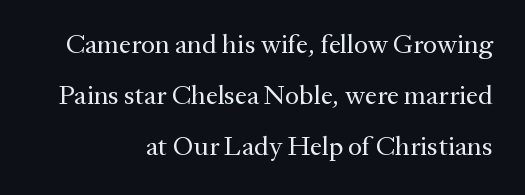
Q: Is the text bold? A: No.
Q: Is the text italic (slanted)? A: No, it is upright.
Q: Is the text underlined? A: No.
Q: How is the paragraph aligned? A: Right-aligned.
Q: Is the spacing between letters normal or unusually wide? A: Normal.
